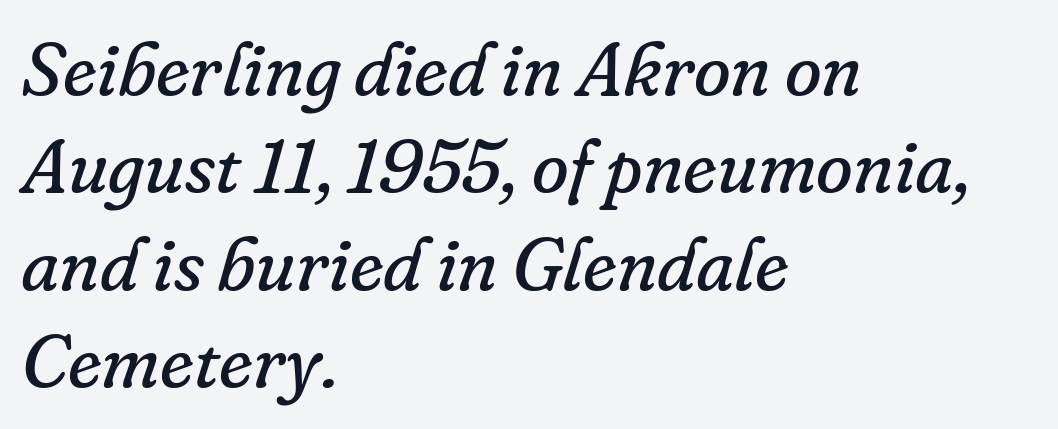
Honestly, the letter spacing is just normal — you wouldn't notice it. The letters advance in unequal steps, a hallmark of proportional type. Quick note: underline off. The passage shown is typeset with a serif family.
